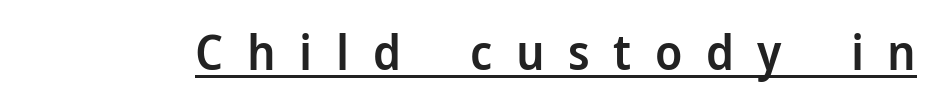
The image shows 49 px semibold sans-serif type, upright; set unusually wide letter spacing (+0.48 em), underlined; low stroke contrast and a medium x-height.
